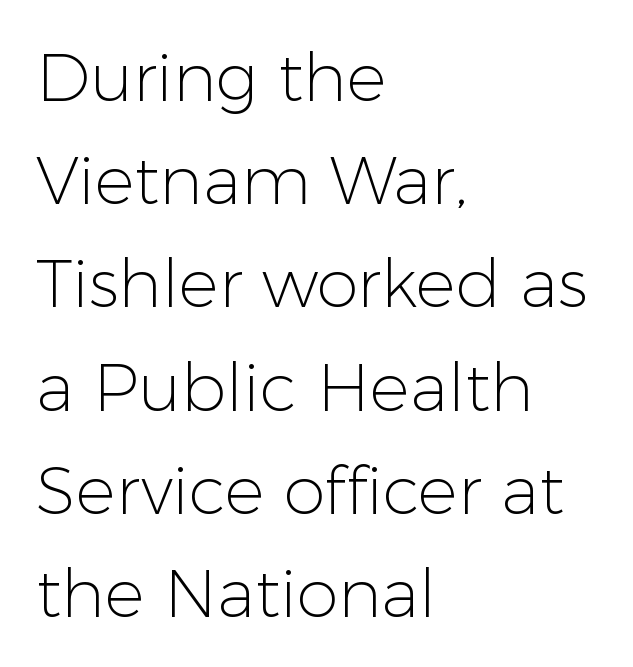
A sans-serif font was chosen for this passage. Type without underlining. Spacing verdict: proportional, widths tailored to each character. Every character sits straight up, as roman type does. The characters are drawn with everyday or finer stroke widths. Does the copy run flush right? No — it runs flush left.
